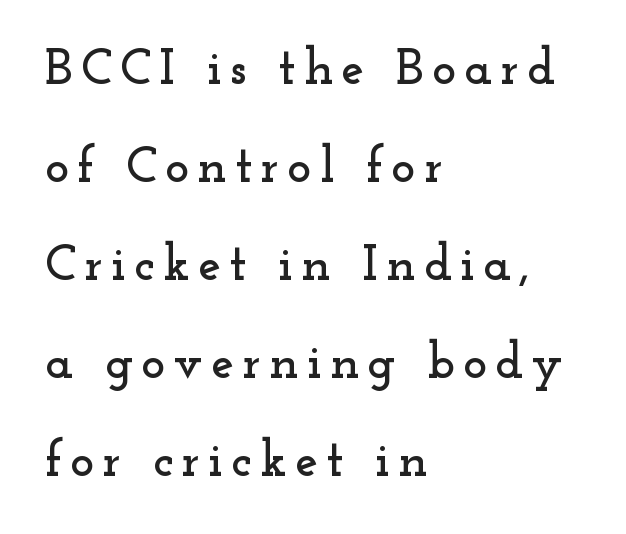
If you measured baseline to baseline, you'd find a long distance. Is there any slant? The stems are plumb. Think of a printed novel: that variable character pitch is what you see here. A bare baseline throughout the passage. The passage shown is typeset with a serif family. The ragged edge is on the right, which tells us the setting is flush left.
